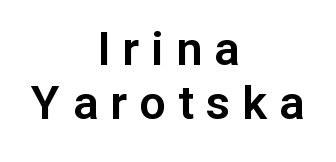
The image shows 47 px sans-serif type, upright; set centered, tight line spacing (1.15x), unusually wide letter spacing (+0.26 em), not underlined; low stroke contrast and a medium x-height.
